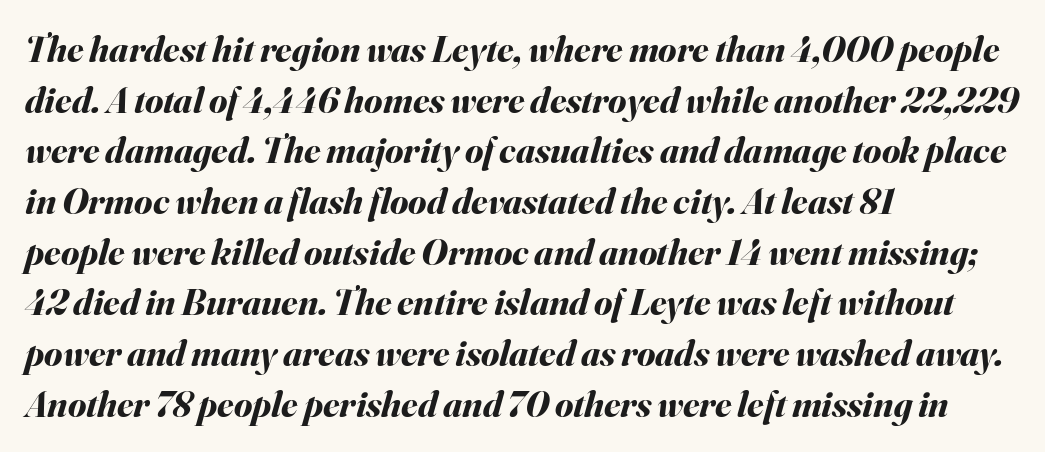
Q: Is the text bold? A: Yes.
Q: Is the text italic (slanted)? A: Yes, it leans right by about 16 degrees.
Q: Is the text underlined? A: No.
Q: How is the paragraph aligned? A: Left-aligned.
Q: Is the spacing between letters normal or unusually wide? A: Normal.
Q: Is the spacing between lines tight, normal or loose? A: Normal.
Q: Width (condensed, normal, or wide)? A: Normal.
Q: Stroke contrast? A: Medium.
Q: x-height? A: Small.
Q: Monospaced? A: No.
